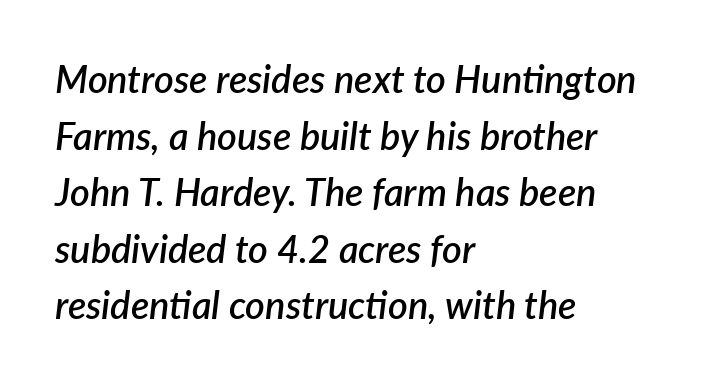
The image shows 38 px semibold type, italic (leaning right); set left-aligned, normal line spacing (1.49x), normal letter spacing, not underlined; low stroke contrast and a medium x-height.
